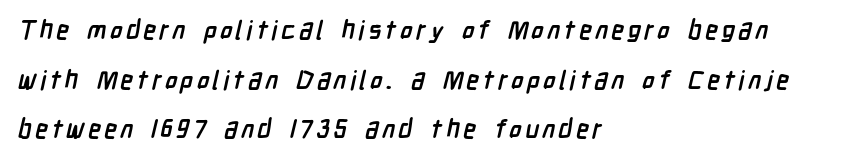
The image shows 26 px bold type; set left-aligned, loose line spacing (1.91x), not underlined.
